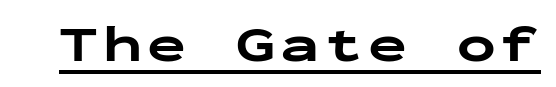
Q: Is the text bold? A: Yes.
Q: Is the text italic (slanted)? A: No, it is upright.
Q: Is the typeface a serif or a sans-serif typeface? A: Sans-serif.
Q: Is the text underlined? A: Yes.
Q: Width (condensed, normal, or wide)? A: Wide.
Q: Stroke contrast? A: Low.
Q: x-height? A: Medium.
Q: Monospaced? A: Yes.
